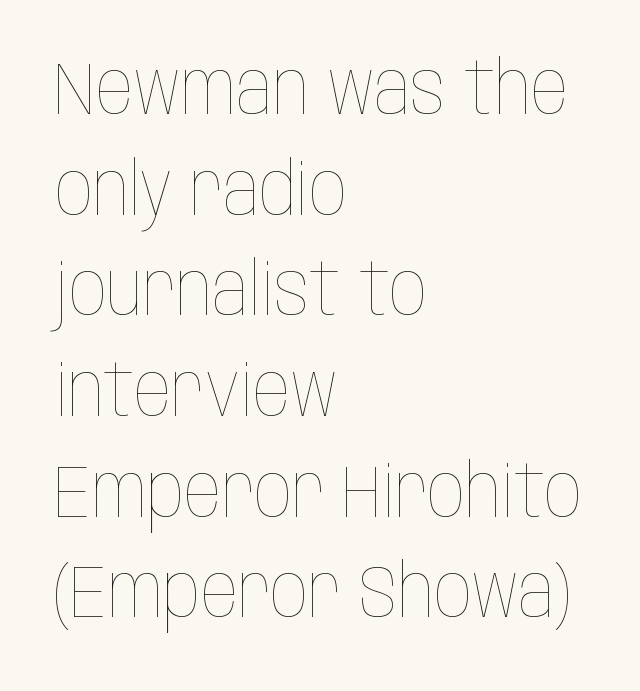
Rendered with straight, roman letterforms. Line spacing here is normal. The typeface has the unassuming heft of standard copy or less. The rendering uses natural spacing where letterforms have individual widths. This rendering features lettering with no underline.
